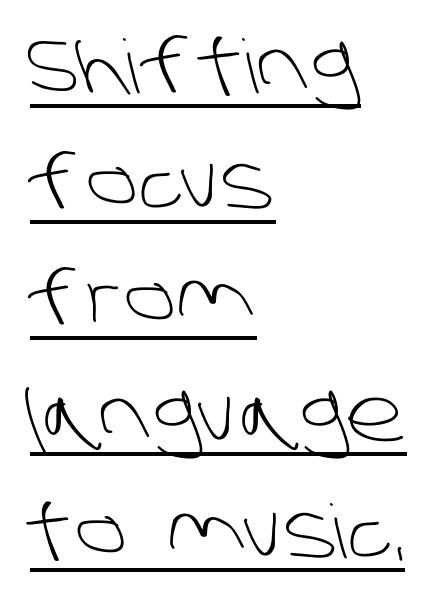
Underlined type. Every row of glyphs begins at an identical x-position on the left. You could not count columns in this text — the font is proportionally spaced. A typesetter would call this leading conventional body-copy spacing. Default kerning and tracking; the words read as compact shapes.
